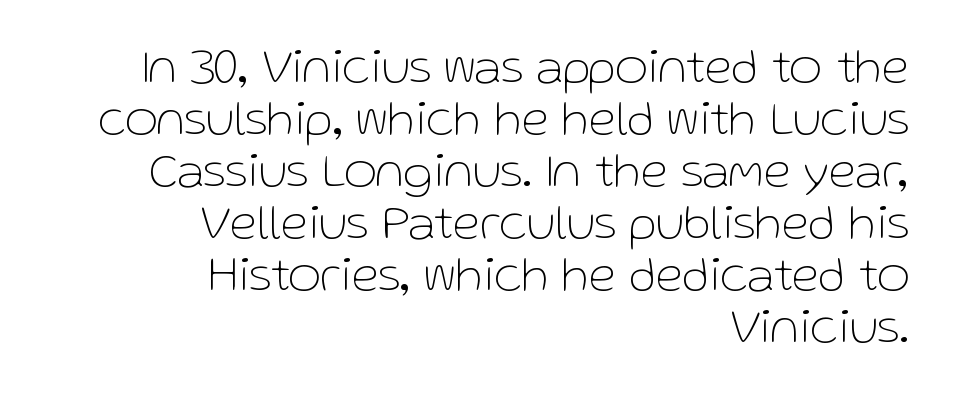
Quick note: interline space is minimal. These lines were composed using upright roman letters. Letters rest on an invisible, unmarked baseline. Every row of glyphs terminates at an identical x-position on the right. Letterform terminals end flat and unadorned throughout the passage. Nothing heavy about these letters — not bold at all.
